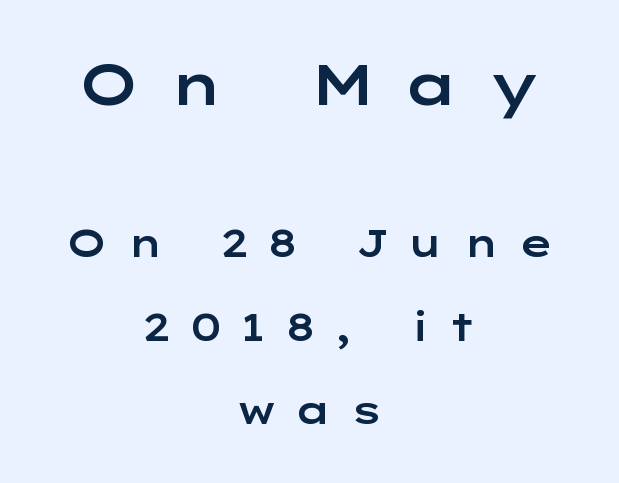
The image shows 57 px wide sans-serif type, upright; set centered, loose line spacing (2.2x), unusually wide letter spacing (+0.47 em), not underlined; the first (top) block is 1.5x larger; low stroke contrast and a medium x-height.
